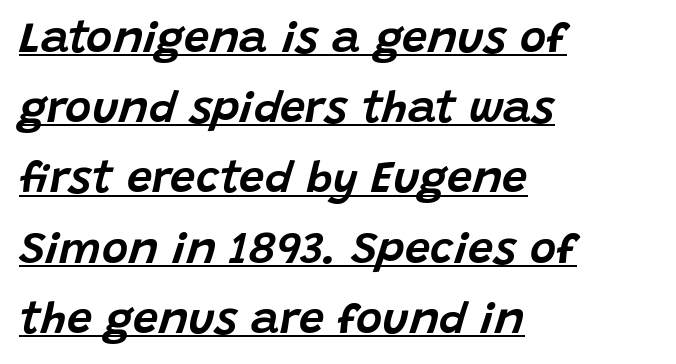
The horizontal fit of the characters is conventional and even. Has an underline been added? It has. The rendering anchors every line to the left-hand side. This sample keeps an unexceptional amount of space between lines.
